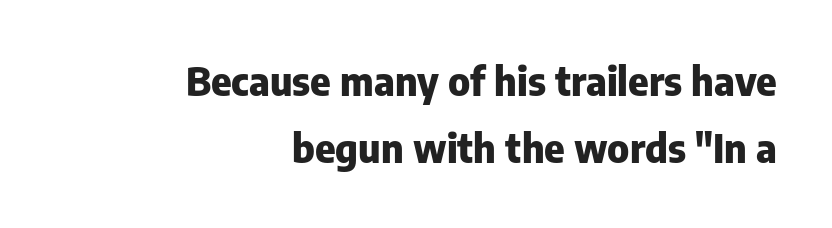
Q: Is the text bold? A: Yes.
Q: Is the text italic (slanted)? A: No, it is upright.
Q: Is the typeface a serif or a sans-serif typeface? A: Sans-serif.
Q: Is the text underlined? A: No.
Q: How is the paragraph aligned? A: Right-aligned.
Q: Is the spacing between letters normal or unusually wide? A: Normal.
Q: Width (condensed, normal, or wide)? A: Normal.
Q: Stroke contrast? A: Low.
Q: x-height? A: Medium.
Q: Monospaced? A: No.
